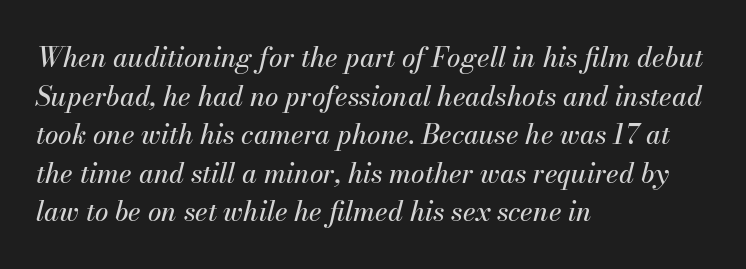
Students, note that the glyphs here touch the page at normal intervals. Reading down the column, the eye jumps a familiar distance to each next line. This is oblique type, the kind used for emphasis or titles. Rule under the text: the space is simply empty.
